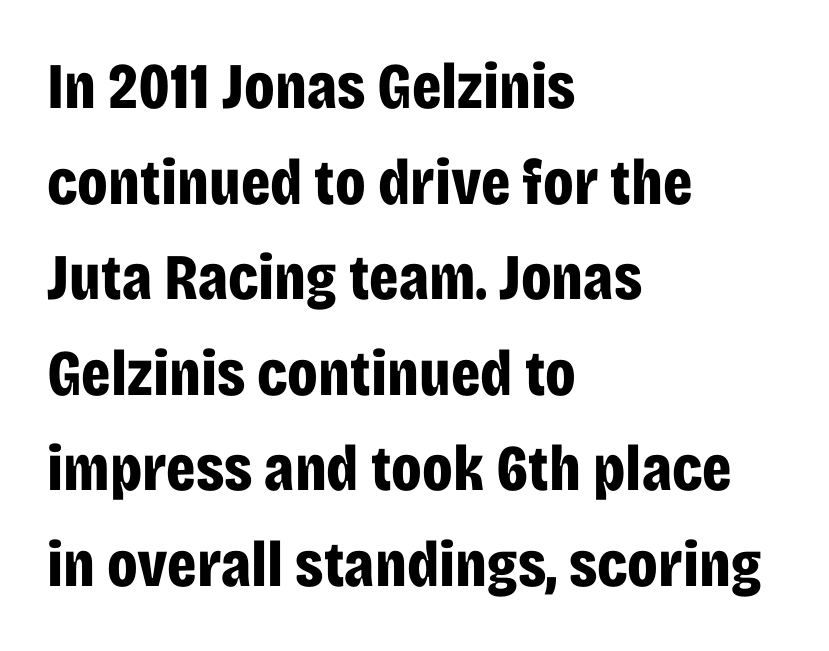
Tracking value appears to be zero — textbook default spacing. Does the type have serifs? No, each stem ends abruptly. The lettering holds an erect, upright posture throughout. Type without underlining.
